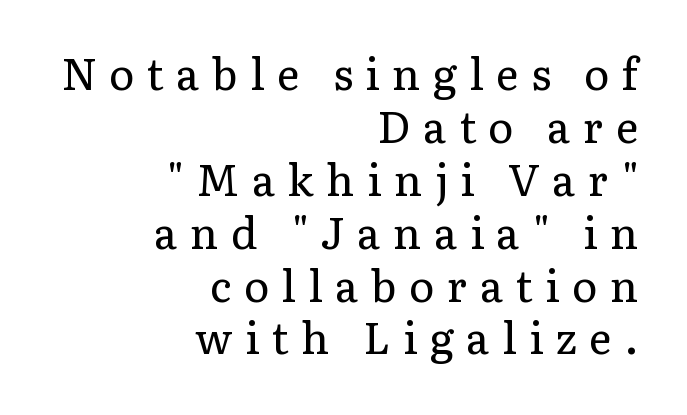
Q: Is the text bold? A: No.
Q: Is the text italic (slanted)? A: No, it is upright.
Q: Is the typeface a serif or a sans-serif typeface? A: Serif.
Q: Is the text underlined? A: No.
Q: How is the paragraph aligned? A: Right-aligned.
Q: Is the spacing between letters normal or unusually wide? A: Unusually wide.
Q: Width (condensed, normal, or wide)? A: Normal.
Q: Stroke contrast? A: Low.
Q: x-height? A: Medium.
Q: Monospaced? A: No.
